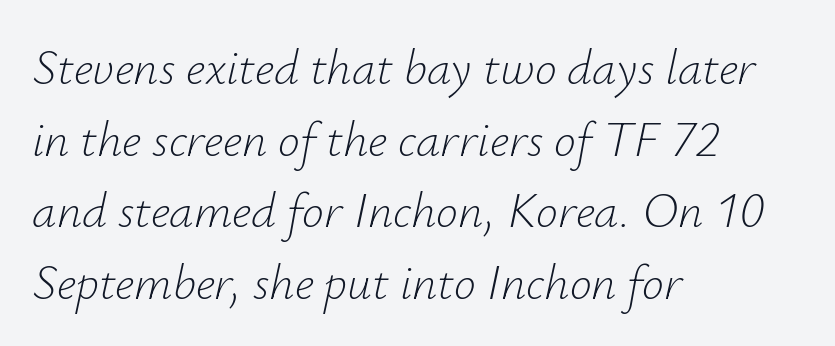
The type is set solid horizontally, with unmodified tracking. Which margin do the lines hug? The left one — the right edge is uneven. The rows are spaced the way most documents space them. Each letter keeps its own natural width here, so spacing adapts to shape. Descenders hang freely into open space.
